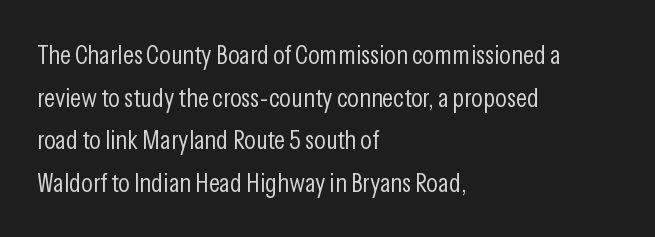
The image shows 27 px text type, upright; set left-aligned, normal line spacing (1.58x), normal letter spacing, not underlined.
